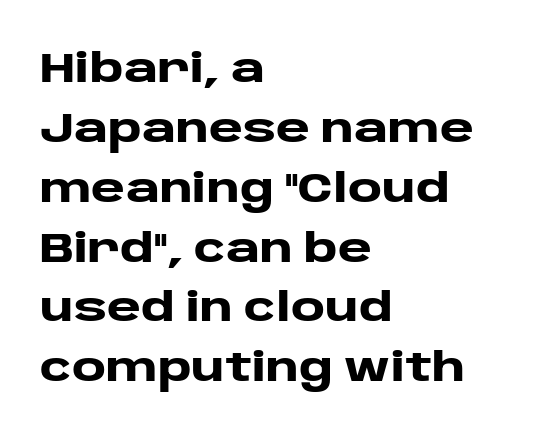
The image shows 41 px heavy, wide sans-serif type, upright; set left-aligned, normal line spacing (1.46x), normal letter spacing, not underlined; low stroke contrast and a large x-height.
